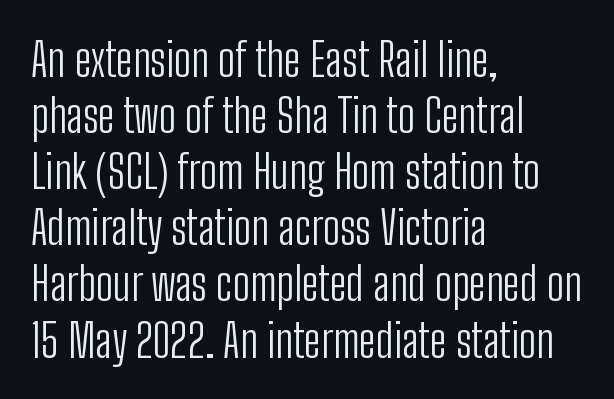
Q: Is the text bold? A: No.
Q: Is the text italic (slanted)? A: No, it is upright.
Q: Is the typeface a serif or a sans-serif typeface? A: Sans-serif.
Q: Is the text underlined? A: No.
Q: How is the paragraph aligned? A: Left-aligned.
Q: Is the spacing between letters normal or unusually wide? A: Normal.
Q: Width (condensed, normal, or wide)? A: Condensed.
Q: Stroke contrast? A: Low.
Q: x-height? A: Medium.
Q: Monospaced? A: No.
